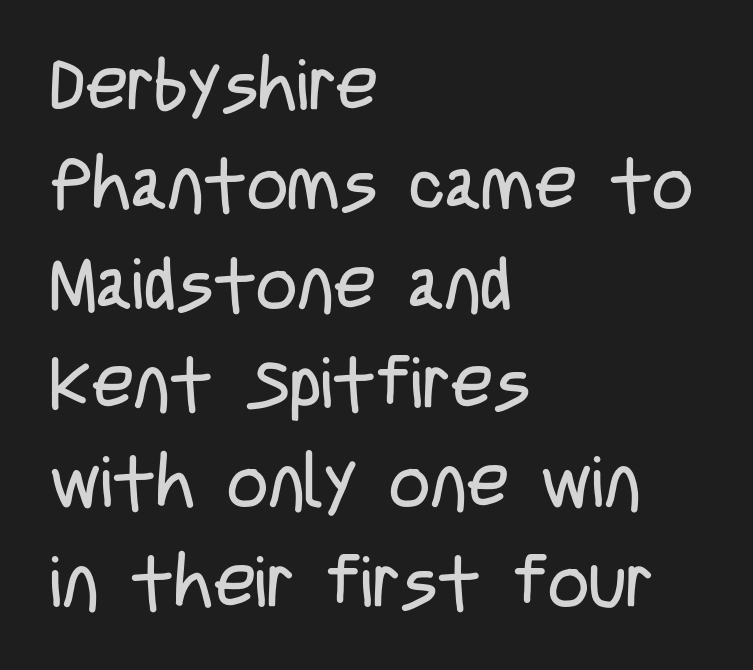
The image shows 72 px regular-weight, condensed sans-serif type, upright; set left-aligned, normal line spacing (1.38x), normal letter spacing, not underlined; low stroke contrast and a large x-height.
